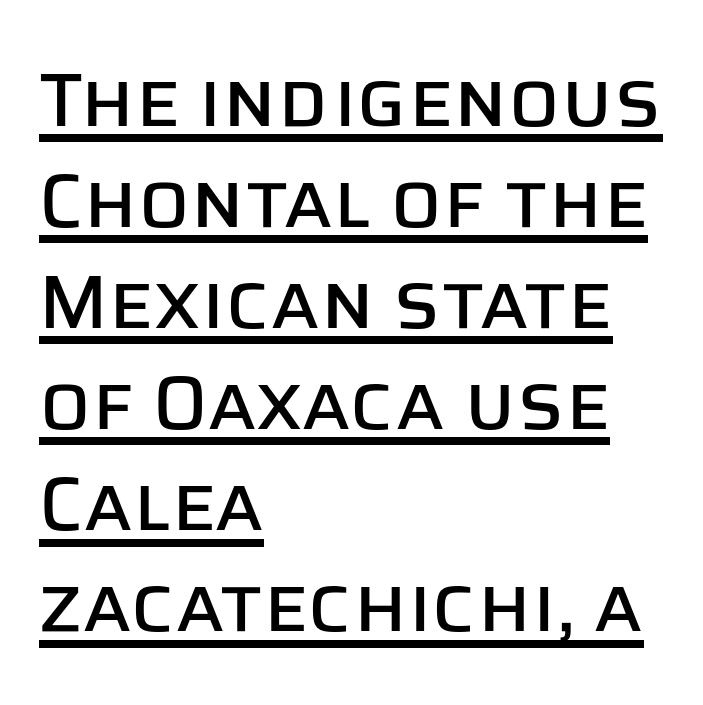
{"serif": "no", "italic": "no", "width": "normal", "stroke_contrast": "low", "x_height": "large", "monospaced": "no", "underline": "yes", "align": "left", "line_spacing": "normal", "line_spacing_ratio": 1.33, "letter_spacing": "normal", "letter_spacing_em": 0.0, "glyph_px": 76}
